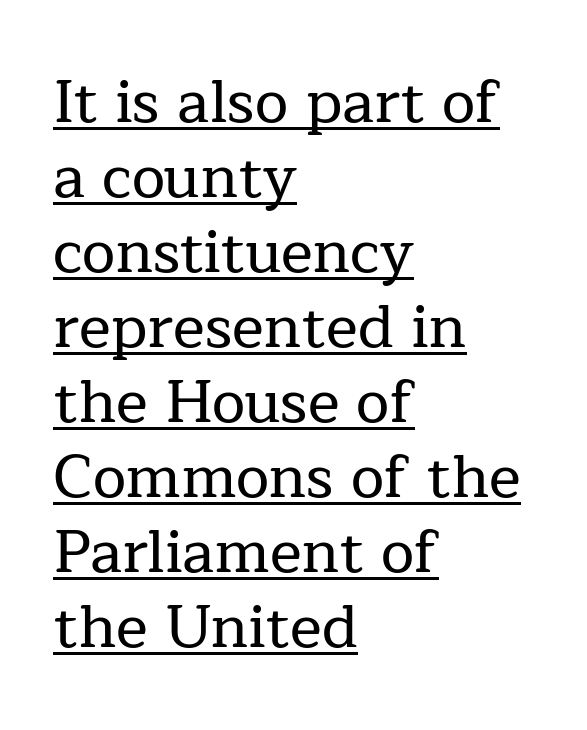
Which margin do the lines hug? The left one — the right edge is uneven. The string is rendered with underlining switched on. Do the letters lean? They stand straight. Notice how descenders clear the ascenders below comfortably — that's standard leading. The horizontal fit of the characters is conventional and even. Old-style or modern, the face here clearly has serifs.
